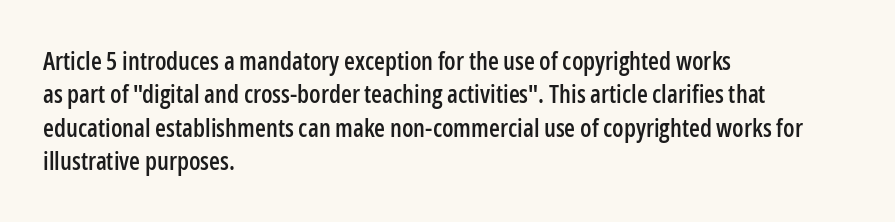
Students, observe: this is what conventionally led text looks like. Observe the ordinary spacing: letters are neighbours, not strangers. Designer's note — italics off, roman on. The specimen omits any rule beneath the text block's lines.
